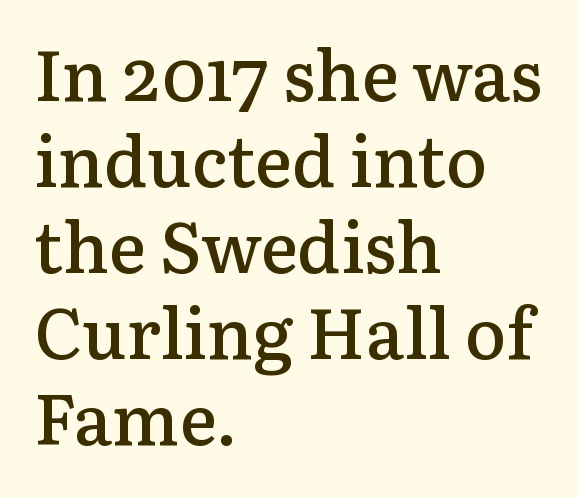
A typesetter would call this proportional, since set widths differ per character. The type sits square on the baseline with zero lean. The strokes are fattened partway — semibold, not bold. Characters follow at the spacing the type designer built in. Regarding serifs, this sample has them. Alignment: flush left.
